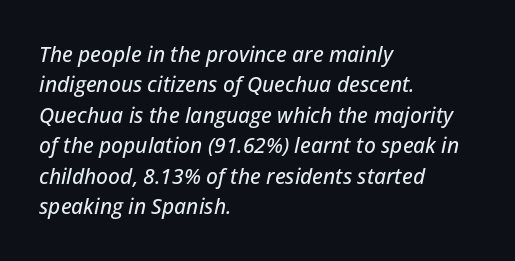
Q: Is the text italic (slanted)? A: Yes, it leans right by about 12 degrees.
Q: Is the text underlined? A: No.
Q: How is the paragraph aligned? A: Left-aligned.
Q: Is the spacing between letters normal or unusually wide? A: Normal.
Q: Is the spacing between lines tight, normal or loose? A: Normal.
